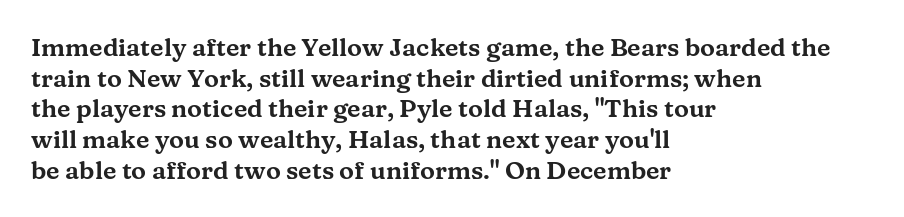
The image shows 25 px text type, upright; set left-aligned, line spacing 1.23x, normal letter spacing, not underlined.
